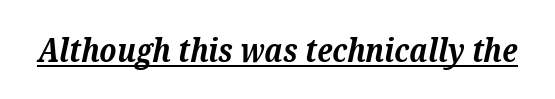
{"serif": "yes", "italic": "yes", "lean": "right", "slant_degrees": 12, "bold": "yes", "weight": "bold", "width": "normal", "stroke_contrast": "medium", "x_height": "medium", "monospaced": "no", "underline": "yes", "letter_spacing": "normal", "letter_spacing_em": 0.0, "glyph_px": 32}
